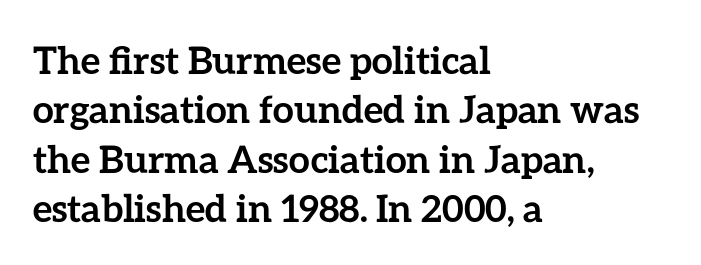
Q: Is the text bold? A: Yes.
Q: Is the text italic (slanted)? A: No, it is upright.
Q: Is the text underlined? A: No.
Q: How is the paragraph aligned? A: Left-aligned.
Q: Is the spacing between letters normal or unusually wide? A: Normal.
Q: Is the spacing between lines tight, normal or loose? A: Normal.
Q: Width (condensed, normal, or wide)? A: Normal.
Q: Stroke contrast? A: Low.
Q: x-height? A: Medium.
Q: Monospaced? A: No.
